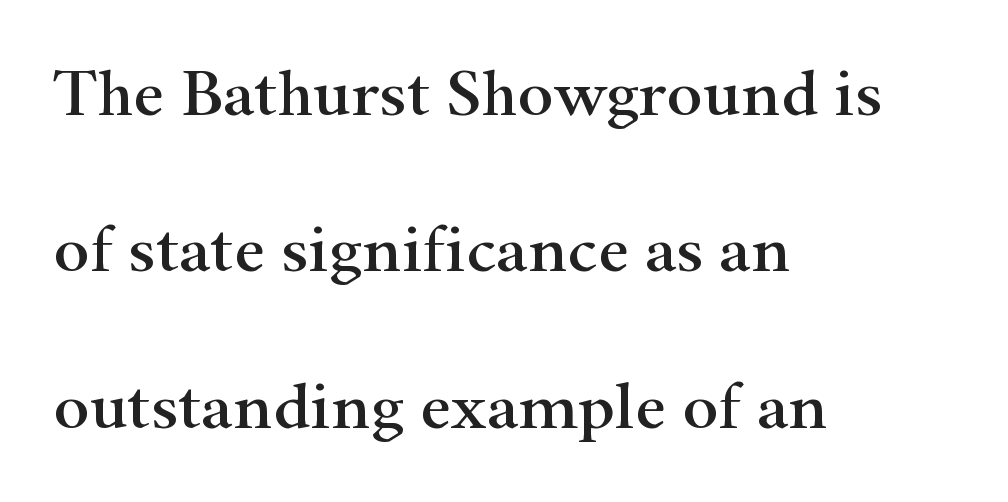
Q: Is the text italic (slanted)? A: No, it is upright.
Q: Is the typeface a serif or a sans-serif typeface? A: Serif.
Q: Is the text underlined? A: No.
Q: How is the paragraph aligned? A: Left-aligned.
Q: Is the spacing between letters normal or unusually wide? A: Normal.
Q: Is the spacing between lines tight, normal or loose? A: Loose.
Q: Width (condensed, normal, or wide)? A: Wide.
Q: Stroke contrast? A: High.
Q: x-height? A: Small.
Q: Monospaced? A: No.
